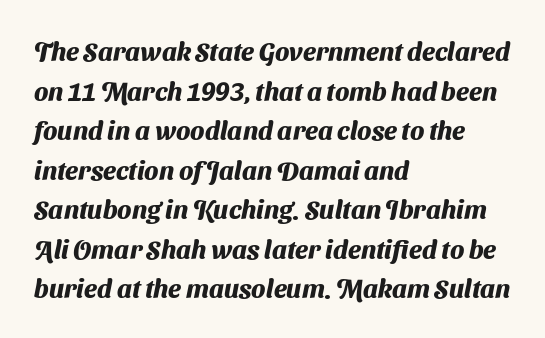
Q: Is the text bold? A: Yes.
Q: Is the text underlined? A: No.
Q: How is the paragraph aligned? A: Left-aligned.
Q: Is the spacing between letters normal or unusually wide? A: Normal.
Q: Is the spacing between lines tight, normal or loose? A: Normal.
